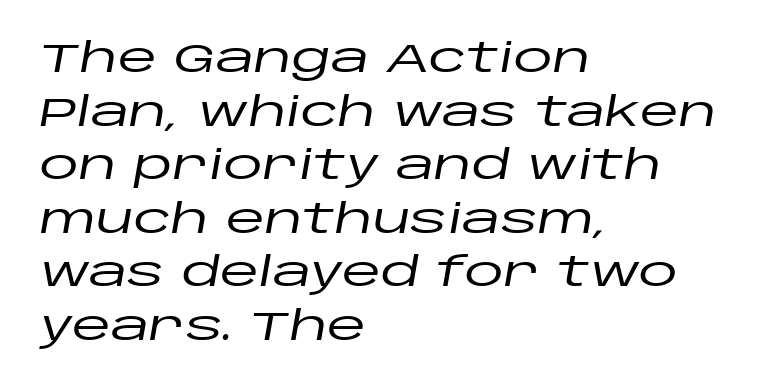
{"italic": "yes", "lean": "right", "slant_degrees": 10, "width": "wide", "stroke_contrast": "low", "x_height": "large", "monospaced": "no", "underline": "no", "align": "left", "line_spacing": "normal", "line_spacing_ratio": 1.34, "letter_spacing": "normal", "letter_spacing_em": 0.0, "glyph_px": 40}
